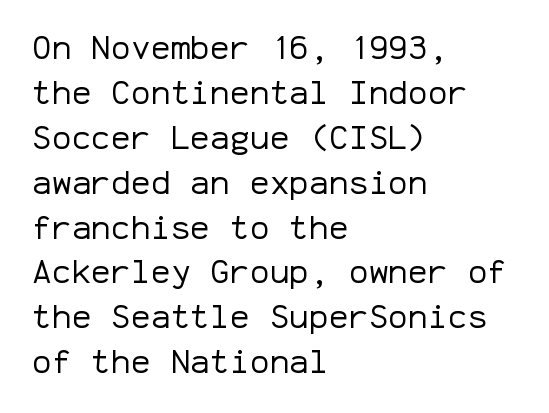
Q: Is the text bold? A: No.
Q: Is the text italic (slanted)? A: No, it is upright.
Q: Is the typeface a serif or a sans-serif typeface? A: Sans-serif.
Q: Is the text underlined? A: No.
Q: How is the paragraph aligned? A: Left-aligned.
Q: Is the spacing between letters normal or unusually wide? A: Normal.
Q: Is the spacing between lines tight, normal or loose? A: Normal.
Q: Width (condensed, normal, or wide)? A: Normal.
Q: Stroke contrast? A: Low.
Q: x-height? A: Medium.
Q: Monospaced? A: Yes.
